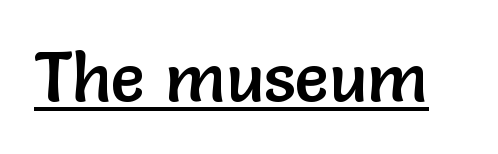
Q: Is the text italic (slanted)? A: No, it is upright.
Q: Is the typeface a serif or a sans-serif typeface? A: Sans-serif.
Q: Is the text underlined? A: Yes.
Q: Is the spacing between letters normal or unusually wide? A: Normal.
Q: Width (condensed, normal, or wide)? A: Normal.
Q: Stroke contrast? A: Low.
Q: x-height? A: Medium.
Q: Monospaced? A: No.
